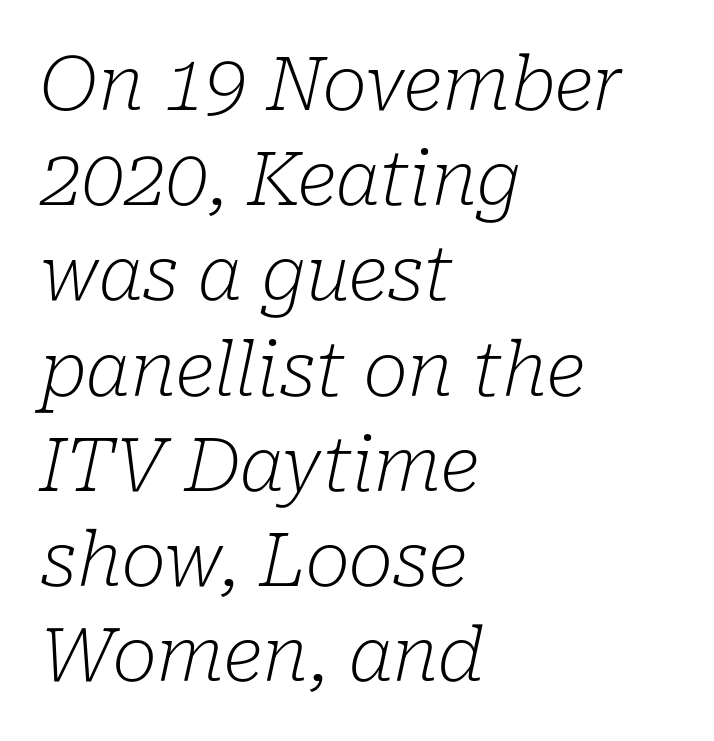
{"serif": "yes", "italic": "yes", "lean": "right", "slant_degrees": 10, "bold": "no", "weight": "light", "width": "normal", "stroke_contrast": "low", "x_height": "medium", "monospaced": "no", "underline": "no", "align": "left", "line_spacing": "normal", "line_spacing_ratio": 1.27, "letter_spacing": "normal", "letter_spacing_em": 0.0, "glyph_px": 75}
